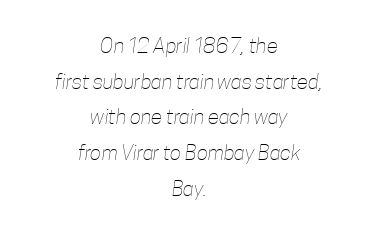
Horizontally, the lines are justified to the midpoint only. These lines sit exactly where default settings would place them. Summary of weight: not heavy and not bold. Standard letterfit; no display-style spreading of the glyphs. Has an underline been added? It has not.
